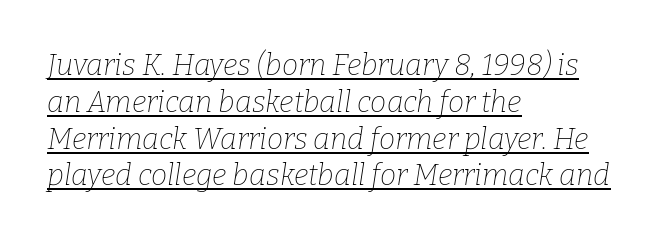
Q: Is the text bold? A: No.
Q: Is the text italic (slanted)? A: Yes, it leans right by about 9 degrees.
Q: Is the typeface a serif or a sans-serif typeface? A: Serif.
Q: Is the text underlined? A: Yes.
Q: How is the paragraph aligned? A: Left-aligned.
Q: Is the spacing between letters normal or unusually wide? A: Normal.
Q: Is the spacing between lines tight, normal or loose? A: Normal.
Q: Width (condensed, normal, or wide)? A: Normal.
Q: Stroke contrast? A: Low.
Q: x-height? A: Medium.
Q: Monospaced? A: No.
